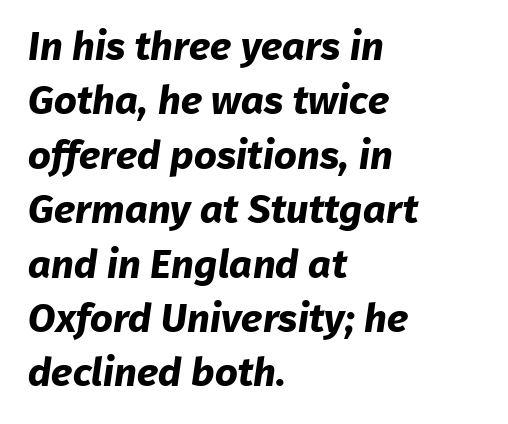
The image shows 40 px bold sans-serif type; set left-aligned, normal line spacing (1.36x), normal letter spacing, not underlined; low stroke contrast and a medium x-height.
